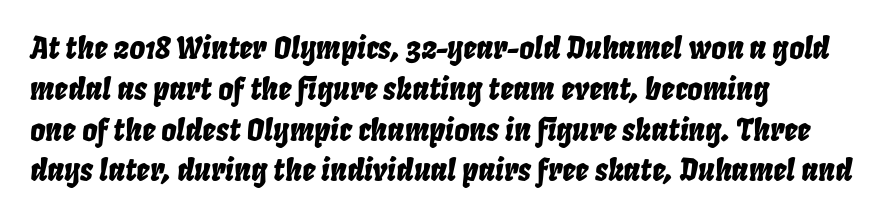
{"italic": "yes", "lean": "right", "slant_degrees": 8, "width": "condensed", "stroke_contrast": "low", "x_height": "large", "monospaced": "no", "underline": "no", "align": "left", "line_spacing": "normal", "line_spacing_ratio": 1.36, "letter_spacing": "normal", "letter_spacing_em": 0.0, "glyph_px": 30}
